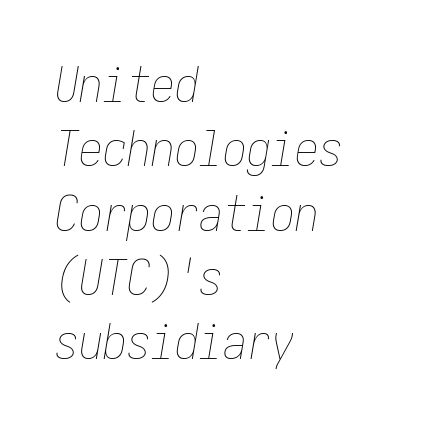
Q: Is the text bold? A: No.
Q: Is the text italic (slanted)? A: Yes, it leans right by about 10 degrees.
Q: Is the text underlined? A: No.
Q: How is the paragraph aligned? A: Left-aligned.
Q: Is the spacing between letters normal or unusually wide? A: Normal.
Q: Is the spacing between lines tight, normal or loose? A: Normal.
Q: Width (condensed, normal, or wide)? A: Condensed.
Q: Stroke contrast? A: Low.
Q: x-height? A: Medium.
